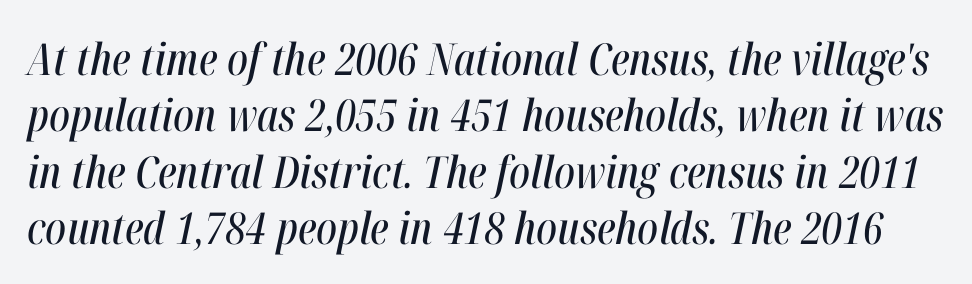
The image shows 44 px condensed type, italic (leaning right); set normal line spacing (1.28x), normal letter spacing, not underlined; high stroke contrast and a medium x-height.
